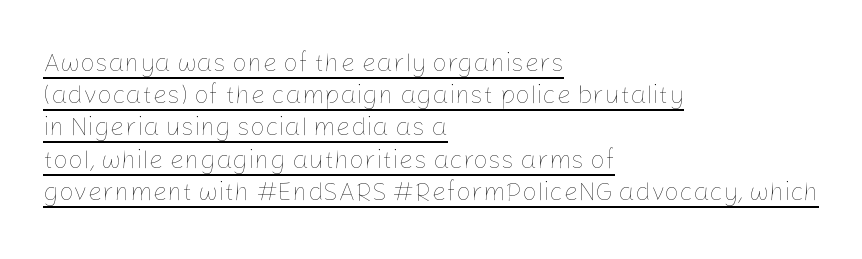
No italicization has been applied; the sample stays upright. Weight: regular or lighter. In CSS terms this would be text-align: left. Nothing unusual about the tracking: characters are spaced as the font intends.
